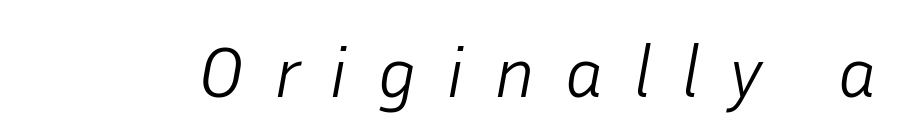
The image shows 73 px light type, italic (leaning right); set unusually wide letter spacing (+0.4 em), not underlined; low stroke contrast and a medium x-height.
